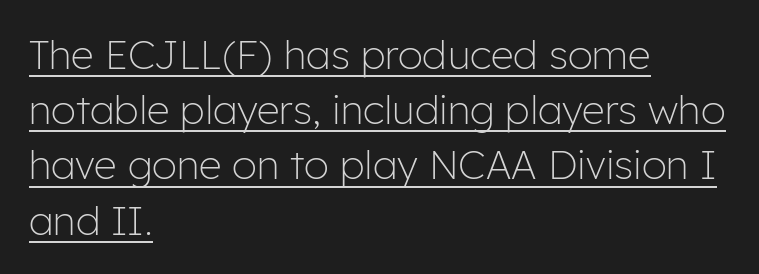
The image shows 40 px light sans-serif type, upright; set left-aligned, normal line spacing (1.38x), normal letter spacing, underlined; low stroke contrast and a medium x-height.
